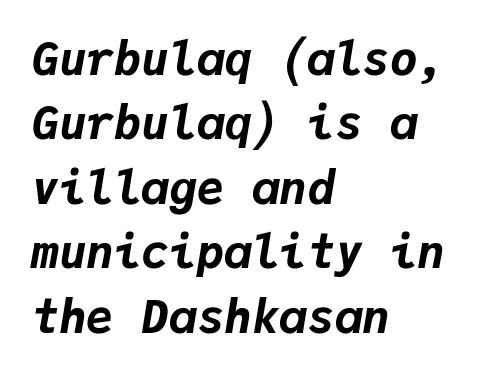
Q: Is the text bold? A: Yes.
Q: Is the text italic (slanted)? A: Yes, it leans right by about 9 degrees.
Q: Is the text underlined? A: No.
Q: How is the paragraph aligned? A: Left-aligned.
Q: Is the spacing between letters normal or unusually wide? A: Normal.
Q: Is the spacing between lines tight, normal or loose? A: Normal.
Q: Width (condensed, normal, or wide)? A: Normal.
Q: Stroke contrast? A: Low.
Q: x-height? A: Medium.
Q: Monospaced? A: Yes.
